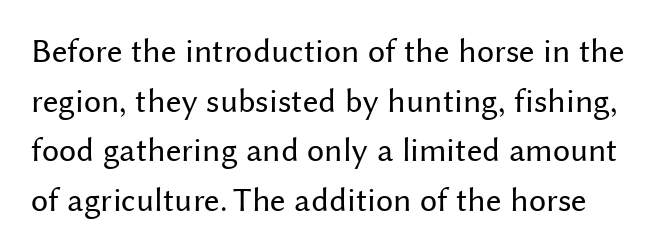
The image shows 34 px regular-weight sans-serif type, upright; set normal line spacing (1.46x), normal letter spacing, not underlined; medium stroke contrast and a medium x-height.
